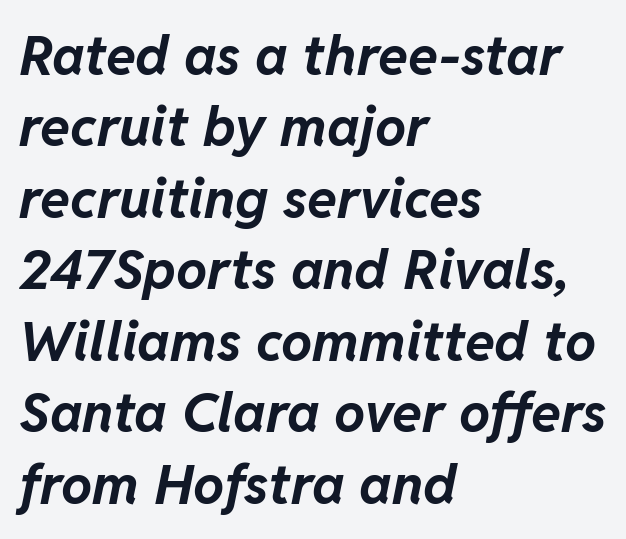
The characters look thick and weighty, a clear bold. Quick note: underline off. This sample uses plain, unmodified letter spacing. Looks like regular typesetting: each glyph gets only the width it needs. A classic flush-left, rag-right setting is used for this passage. Leading: standard.
